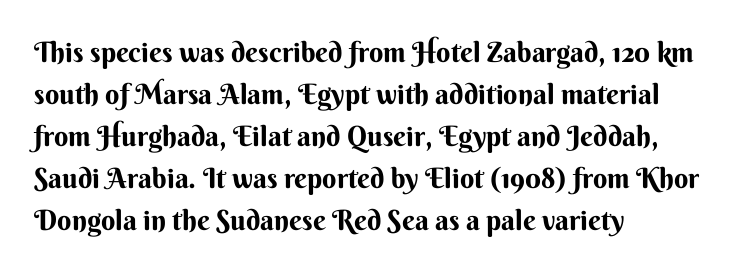
The image shows 28 px bold sans-serif type, upright; set left-aligned, normal line spacing (1.5x), normal letter spacing, not underlined; medium stroke contrast and a small x-height.
